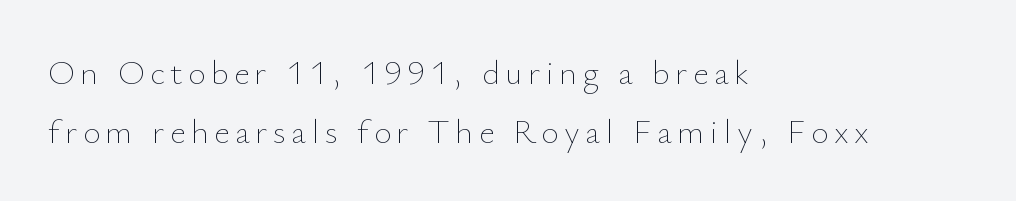
{"italic": "no", "bold": "no", "weight": "thin", "width": "normal", "stroke_contrast": "low", "x_height": "small", "monospaced": "no", "underline": "no", "align": "left", "line_spacing_ratio": 1.73, "glyph_px": 34}
